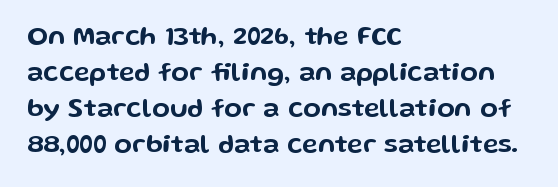
Q: Is the text italic (slanted)? A: No, it is upright.
Q: Is the text underlined? A: No.
Q: How is the paragraph aligned? A: Left-aligned.
Q: Is the spacing between letters normal or unusually wide? A: Normal.
Q: Is the spacing between lines tight, normal or loose? A: Normal.
